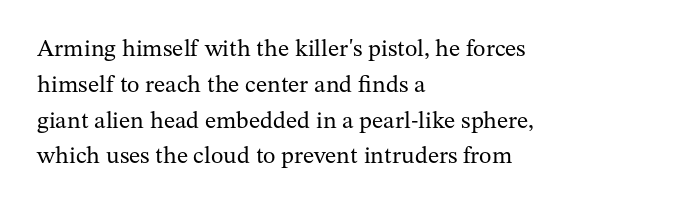
{"italic": "no", "bold": "no", "underline": "no", "align": "left", "line_spacing": "normal", "line_spacing_ratio": 1.49, "letter_spacing": "normal", "letter_spacing_em": 0.0, "glyph_px": 24}
